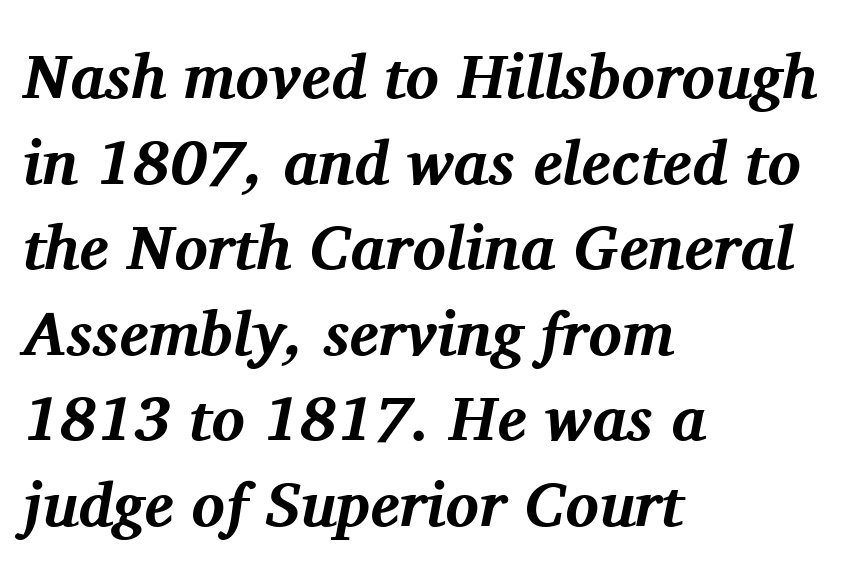
The image shows 62 px bold serif type, italic (leaning right); set left-aligned, normal line spacing (1.38x), normal letter spacing, not underlined; medium stroke contrast and a medium x-height.
